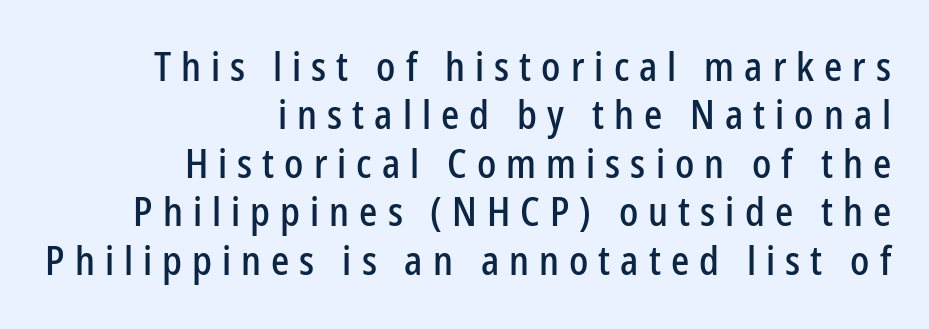
Are there feet on the stems? There aren't — it's a sans. The lines in this sample share a right terminus and differ only in where they begin. Display-style spreading of the glyphs; the letterfit is very open. A clean baseline with only descenders dipping below it. The letters advance in unequal steps, a hallmark of proportional type.
